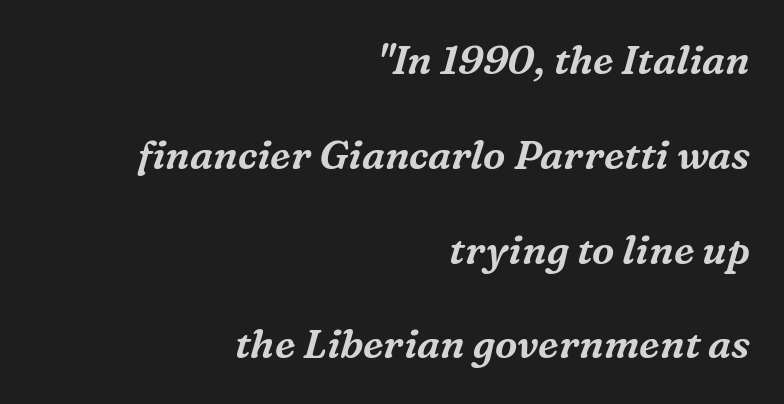
{"serif": "yes", "italic": "yes", "lean": "right", "slant_degrees": 16, "width": "normal", "stroke_contrast": "medium", "x_height": "medium", "monospaced": "no", "underline": "no", "align": "right", "line_spacing": "loose", "line_spacing_ratio": 2.37, "letter_spacing": "normal", "letter_spacing_em": 0.0, "glyph_px": 40}
